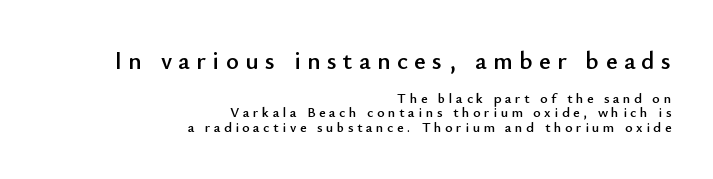
The image shows 25 px text type, upright; set right-aligned, tight line spacing (1.03x), unusually wide letter spacing (+0.26 em), not underlined; the first (top) block is 1.79x larger.
